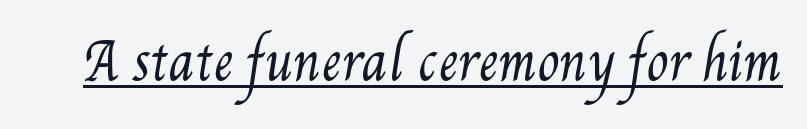
{"bold": "no", "weight": "regular", "width": "condensed", "stroke_contrast": "medium", "x_height": "small", "monospaced": "no", "underline": "yes", "letter_spacing": "normal", "letter_spacing_em": 0.0, "glyph_px": 50}
